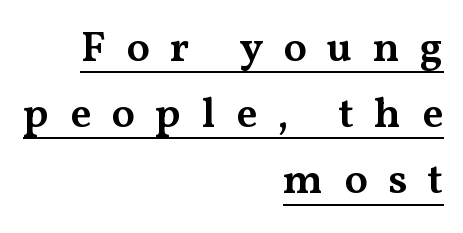
Notice the strokes are somewhat thickened but not fully heavy: this is a semibold. Compared with typical paragraphs, the rows here are spaced about the same. The lettering is marked with a stroke running underneath it. Think of a printed novel: that variable character pitch is what you see here.
